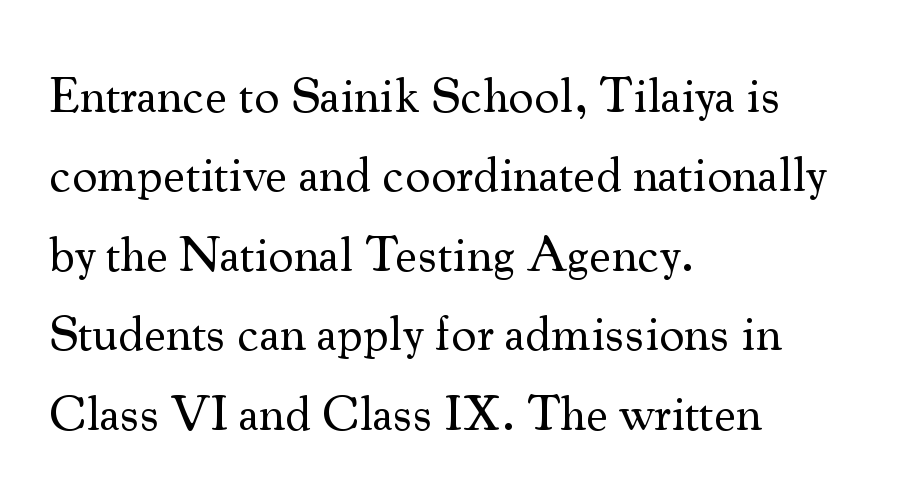
Short note: letters normally spaced. Where is the straight margin? On the left. In terms of posture, this sample is upright. The type family on display is of the serif kind. Rows of type keep a routine distance in the vertical direction.
